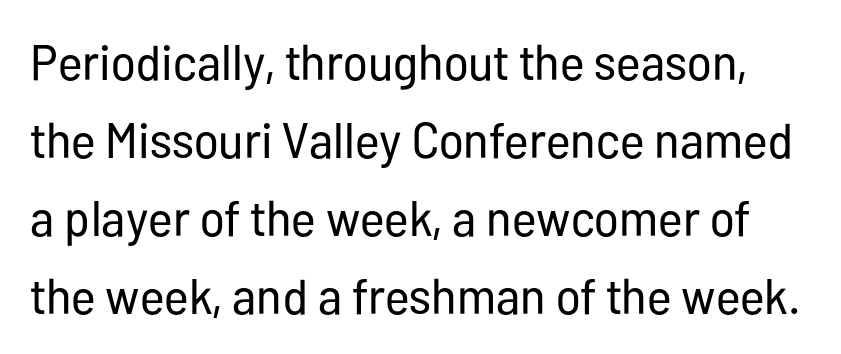
The image shows 50 px regular-weight, condensed sans-serif type, upright; set normal line spacing (1.56x), normal letter spacing, not underlined; low stroke contrast and a medium x-height.
